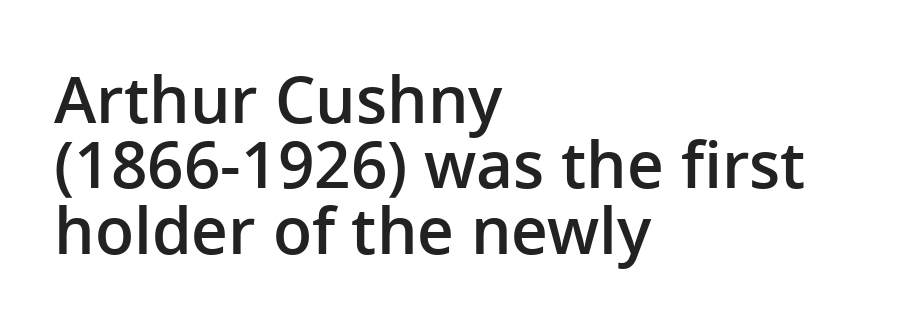
{"serif": "no", "italic": "no", "bold": "semi", "weight": "semibold", "width": "normal", "stroke_contrast": "low", "x_height": "medium", "monospaced": "no", "underline": "no", "align": "left", "line_spacing": "tight", "line_spacing_ratio": 1.02, "letter_spacing": "normal", "letter_spacing_em": 0.0, "glyph_px": 64}
